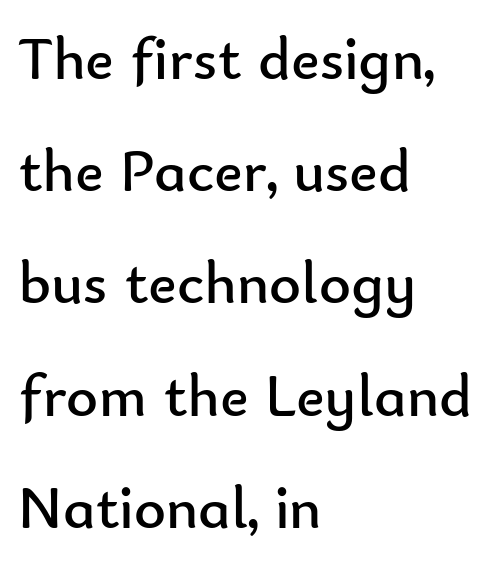
The image shows 61 px regular-weight sans-serif type, upright; set left-aligned, line spacing 1.84x, normal letter spacing, not underlined; low stroke contrast and a small x-height.
